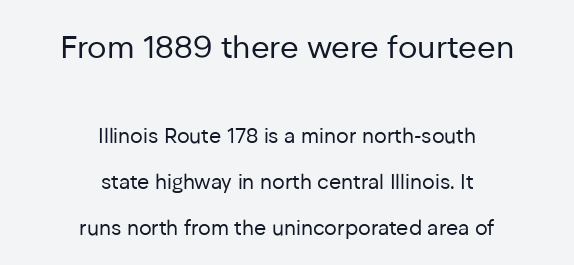
Q: Is the text bold? A: No.
Q: Is the text italic (slanted)? A: No, it is upright.
Q: Is the typeface a serif or a sans-serif typeface? A: Sans-serif.
Q: Is the text underlined? A: No.
Q: How is the paragraph aligned? A: Centered.
Q: Is the spacing between letters normal or unusually wide? A: Normal.
Q: Is the spacing between lines tight, normal or loose? A: Loose.
Q: Which block of text is set in a larger size, the first (top) or the second (bottom)? A: The first (top) one.
Q: Width (condensed, normal, or wide)? A: Normal.
Q: Stroke contrast? A: Low.
Q: x-height? A: Medium.
Q: Monospaced? A: No.
